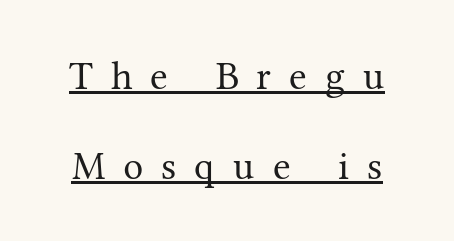
The image shows 40 px regular-weight serif type, upright; set loose line spacing (2.25x), unusually wide letter spacing (+0.45 em), underlined; medium stroke contrast and a medium x-height.
